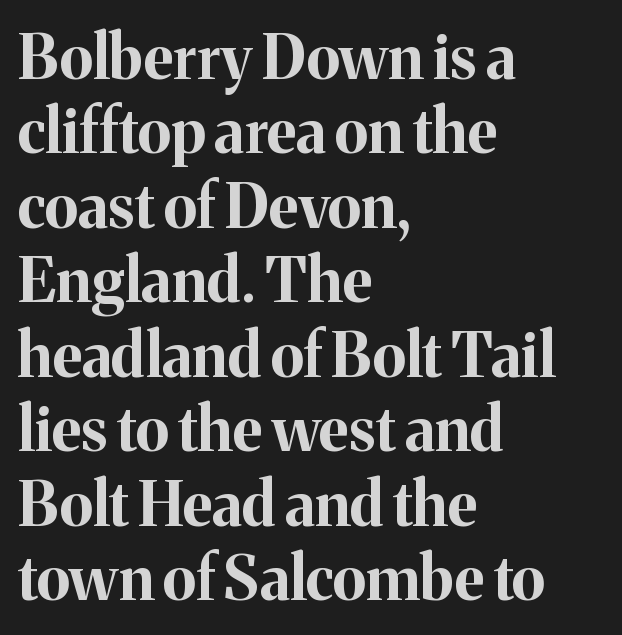
Letter spacing: default. Clear beneath every line of the passage. Do the characters align in a grid? No, the font is proportional. Heavy, bold letterforms. Tall strokes in this sample are plumb rather than angled. Alignment: flush left.
